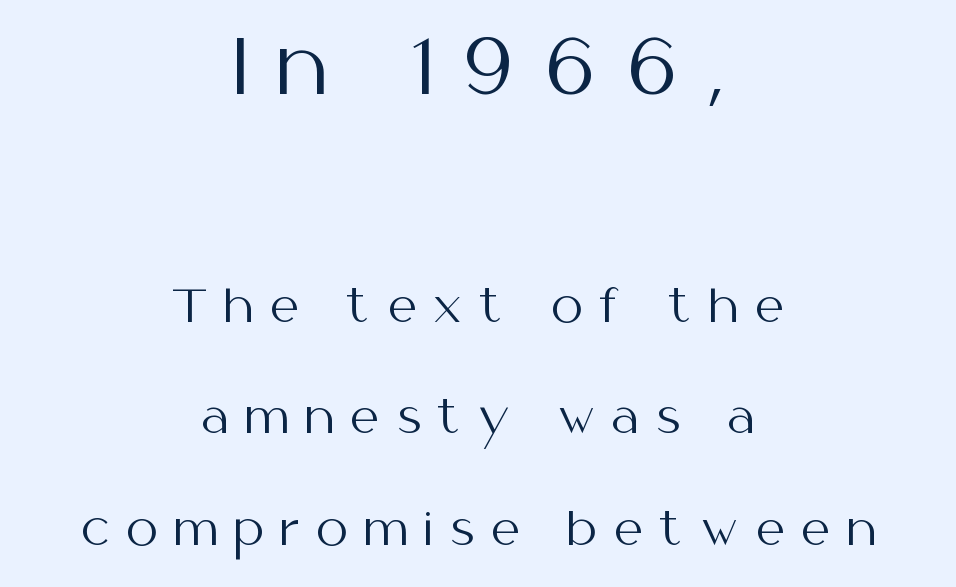
{"serif": "no", "italic": "no", "bold": "no", "weight": "regular", "width": "normal", "stroke_contrast": "medium", "x_height": "medium", "monospaced": "no", "underline": "no", "align": "center", "line_spacing": "loose", "line_spacing_ratio": 2.48, "letter_spacing": "wide", "letter_spacing_em": 0.37, "larger_block": "first", "size_ratio": 1.73, "glyph_px": 78}
